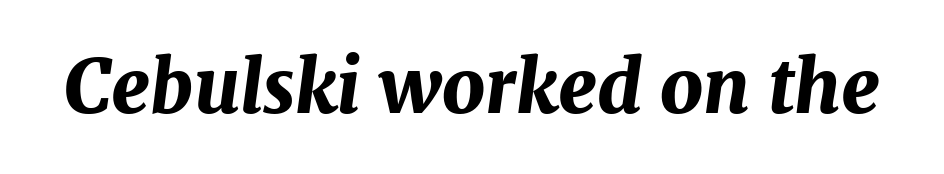
The image shows 74 px bold type, italic (leaning right); set normal letter spacing, not underlined; medium stroke contrast and a medium x-height.
